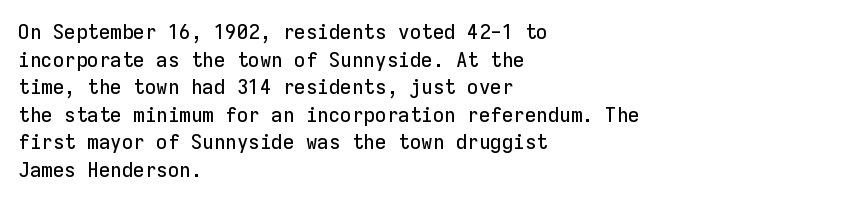
Line starts are locked; line ends wander. Leading matches the norm, producing a regular column. Characters remain perfectly vertical along every line. The area under the type is left untouched. Caption: standard tracking, unaltered.
